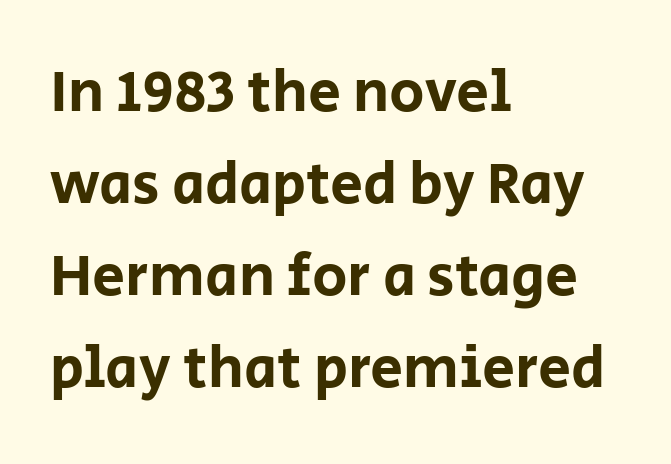
{"serif": "no", "italic": "no", "width": "normal", "stroke_contrast": "low", "x_height": "large", "monospaced": "no", "underline": "no", "align": "left", "line_spacing": "normal", "line_spacing_ratio": 1.56, "letter_spacing": "normal", "letter_spacing_em": 0.0, "glyph_px": 59}
